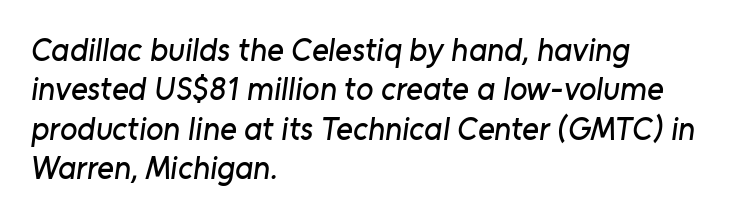
Typographically, this falls in the sans-serif category. The passage is arranged the way most books set body copy — flush left. Think of a printed novel: that variable character pitch is what you see here. You could call the tracking neutral — neither tight nor loose. Check under the words: just untouched page.
